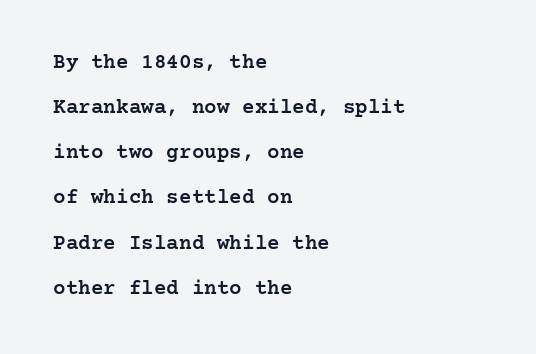
The image shows 21 px text type, upright; set left-aligned, loose line spacing (2.15x), normal letter spacing, not underlined.
